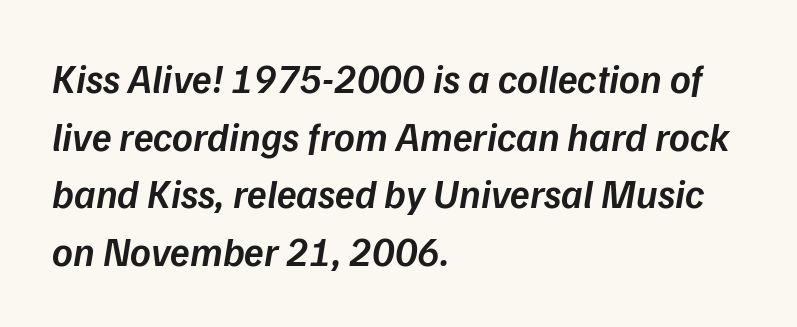
The letters advance in unequal steps, a hallmark of proportional type. Quick note: italic. The line-height multiplier appears to be the usual default. Layout note: lines flush left. Compared with an ordinary text face, these strokes are moderately heavier — a semibold. Underline: absent.
